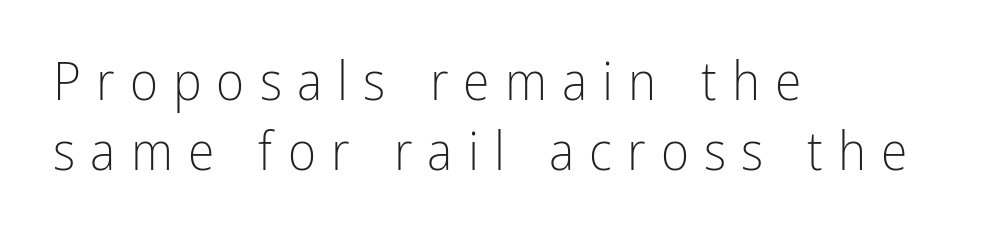
{"serif": "no", "italic": "no", "bold": "no", "weight": "light", "width": "condensed", "stroke_contrast": "low", "x_height": "medium", "monospaced": "no", "underline": "no", "align": "left", "line_spacing": "normal", "line_spacing_ratio": 1.3, "letter_spacing": "wide", "letter_spacing_em": 0.28, "glyph_px": 54}
